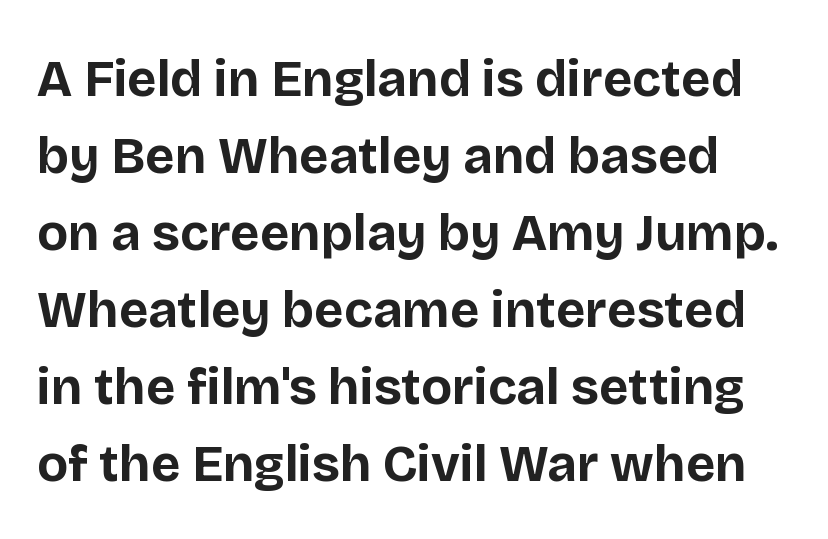
Each word holds together tightly as a unit, with standard inter-letter gaps. You can tell it's not italic because the verticals are truly vertical. Is this a fixed-width face? No — the glyphs have proportional, varying widths. Rows of type keep a routine distance in the vertical direction.
